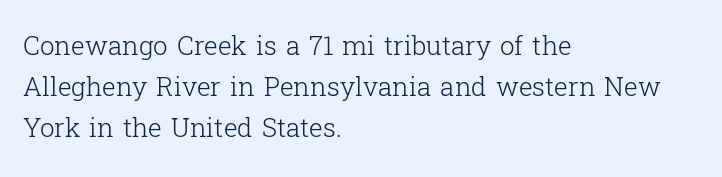
The image shows 26 px text type, upright; set left-aligned, normal line spacing (1.58x), normal letter spacing, not underlined.
